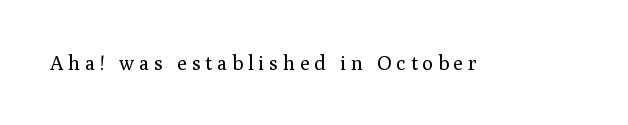
{"italic": "no", "bold": "no", "underline": "no", "letter_spacing": "wide", "letter_spacing_em": 0.24, "glyph_px": 20}
